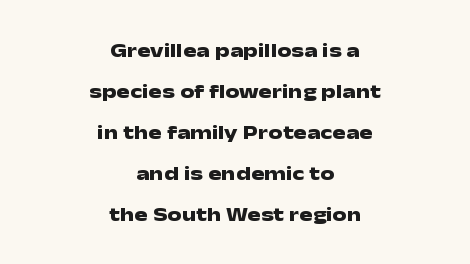
The image shows 20 px bold type, upright; set centered, loose line spacing (2.05x), normal letter spacing, not underlined.
